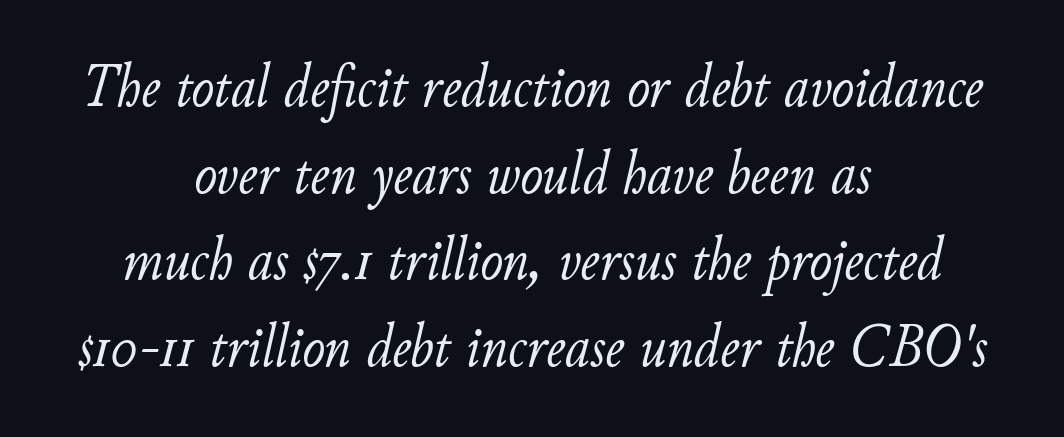
Q: Is the text bold? A: No.
Q: Is the text italic (slanted)? A: Yes, it leans right by about 11 degrees.
Q: Is the text underlined? A: No.
Q: How is the paragraph aligned? A: Centered.
Q: Is the spacing between letters normal or unusually wide? A: Normal.
Q: Is the spacing between lines tight, normal or loose? A: Normal.
Q: Width (condensed, normal, or wide)? A: Normal.
Q: Stroke contrast? A: Low.
Q: x-height? A: Small.
Q: Monospaced? A: No.
